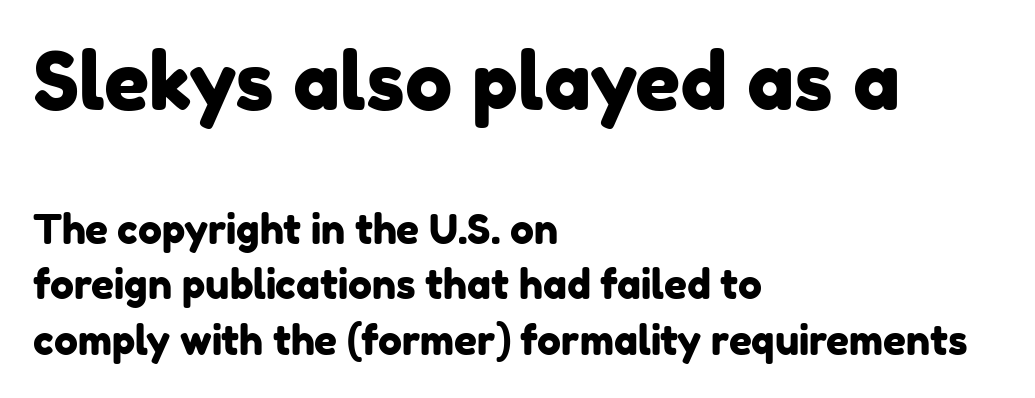
Here the glyphs are tracked normally, forming tight word shapes. This rendering uses left alignment, leaving the right contour irregular. Rule under the text: the space is simply empty. Size hierarchy here favors the leading block over the trailing one.
